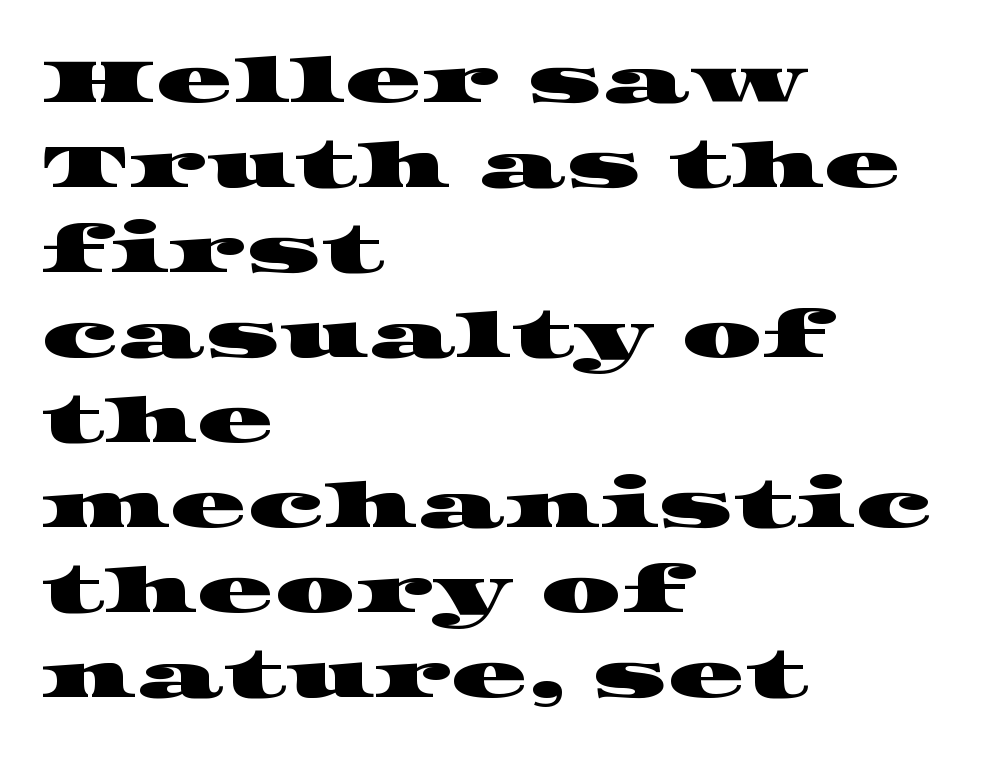
Q: Is the typeface a serif or a sans-serif typeface? A: Serif.
Q: Is the text underlined? A: No.
Q: How is the paragraph aligned? A: Left-aligned.
Q: Is the spacing between letters normal or unusually wide? A: Normal.
Q: Is the spacing between lines tight, normal or loose? A: Normal.
Q: Width (condensed, normal, or wide)? A: Wide.
Q: Stroke contrast? A: High.
Q: x-height? A: Large.
Q: Monospaced? A: No.
